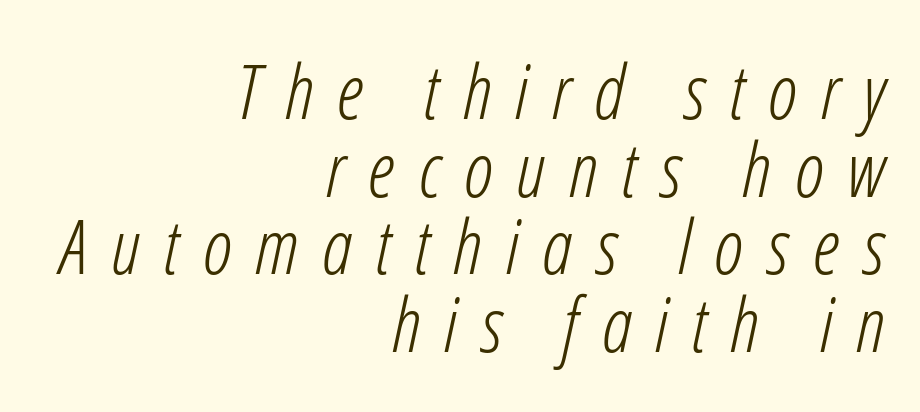
{"italic": "yes", "lean": "right", "slant_degrees": 12, "bold": "no", "weight": "light", "width": "condensed", "stroke_contrast": "low", "x_height": "medium", "monospaced": "no", "underline": "no", "align": "right", "line_spacing": "tight", "line_spacing_ratio": 1.02, "letter_spacing": "wide", "letter_spacing_em": 0.31, "glyph_px": 76}
